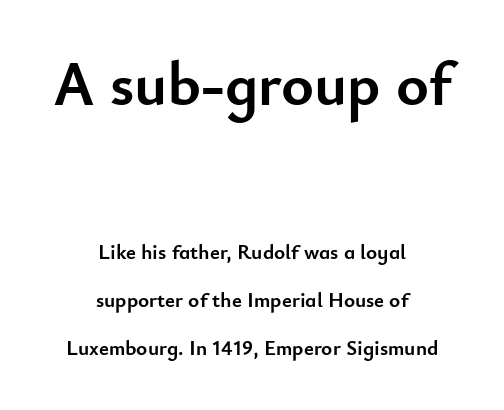
Q: Is the text bold? A: Yes.
Q: Is the text italic (slanted)? A: No, it is upright.
Q: Is the typeface a serif or a sans-serif typeface? A: Sans-serif.
Q: Is the text underlined? A: No.
Q: How is the paragraph aligned? A: Centered.
Q: Is the spacing between letters normal or unusually wide? A: Normal.
Q: Is the spacing between lines tight, normal or loose? A: Loose.
Q: Which block of text is set in a larger size, the first (top) or the second (bottom)? A: The first (top) one.
Q: Width (condensed, normal, or wide)? A: Normal.
Q: Stroke contrast? A: Low.
Q: x-height? A: Small.
Q: Monospaced? A: No.
